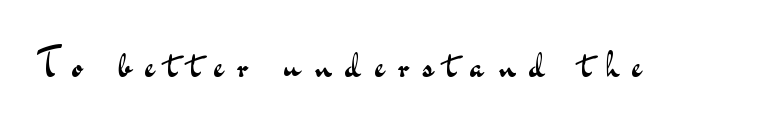
{"serif": "no", "bold": "no", "weight": "regular", "width": "wide", "stroke_contrast": "medium", "x_height": "small", "monospaced": "no", "underline": "no", "letter_spacing": "wide", "letter_spacing_em": 0.39, "glyph_px": 37}
